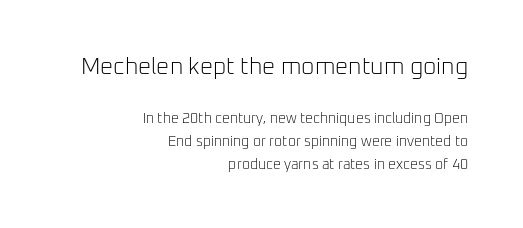
A typesetter would call this leading conventional body-copy spacing. No extra ink here — the face is not bold. Leftover space on each line is placed entirely before the opening word. The earlier block is typeset at a bigger size than the later block.
